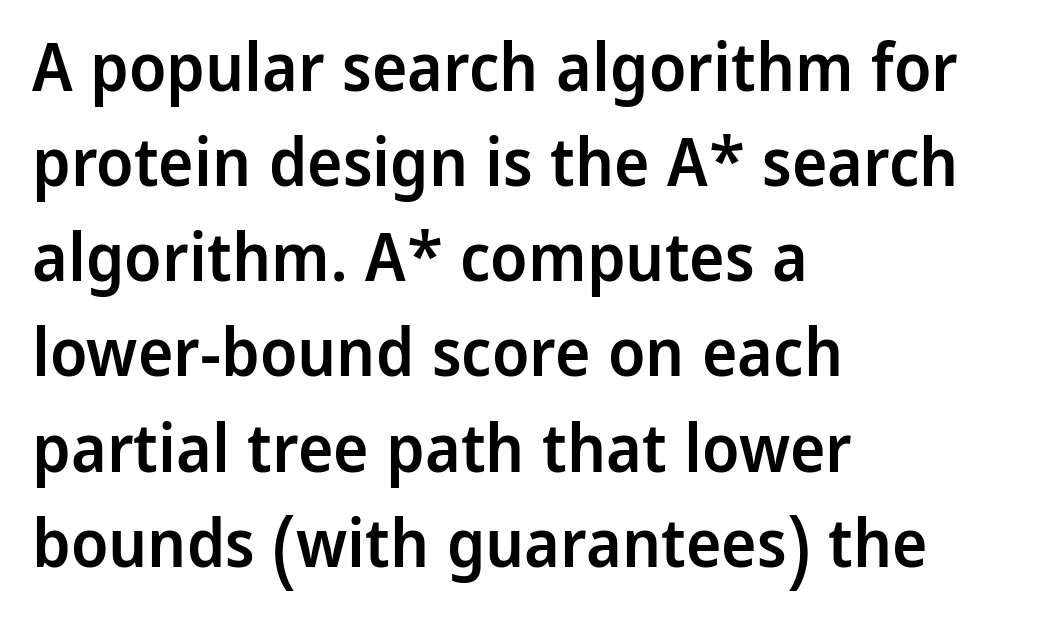
Q: Is the text bold? A: Semi-bold.
Q: Is the text italic (slanted)? A: No, it is upright.
Q: Is the typeface a serif or a sans-serif typeface? A: Sans-serif.
Q: Is the text underlined? A: No.
Q: How is the paragraph aligned? A: Left-aligned.
Q: Is the spacing between letters normal or unusually wide? A: Normal.
Q: Is the spacing between lines tight, normal or loose? A: Normal.
Q: Width (condensed, normal, or wide)? A: Normal.
Q: Stroke contrast? A: Low.
Q: x-height? A: Medium.
Q: Monospaced? A: No.
